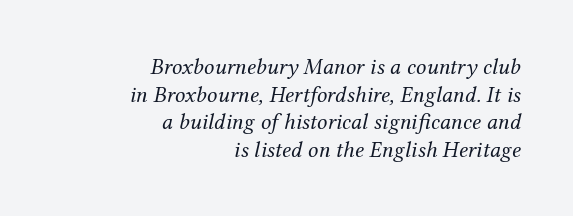
Q: Is the text bold? A: No.
Q: Is the text italic (slanted)? A: Yes, it leans right by about 12 degrees.
Q: Is the text underlined? A: No.
Q: How is the paragraph aligned? A: Right-aligned.
Q: Is the spacing between letters normal or unusually wide? A: Normal.
